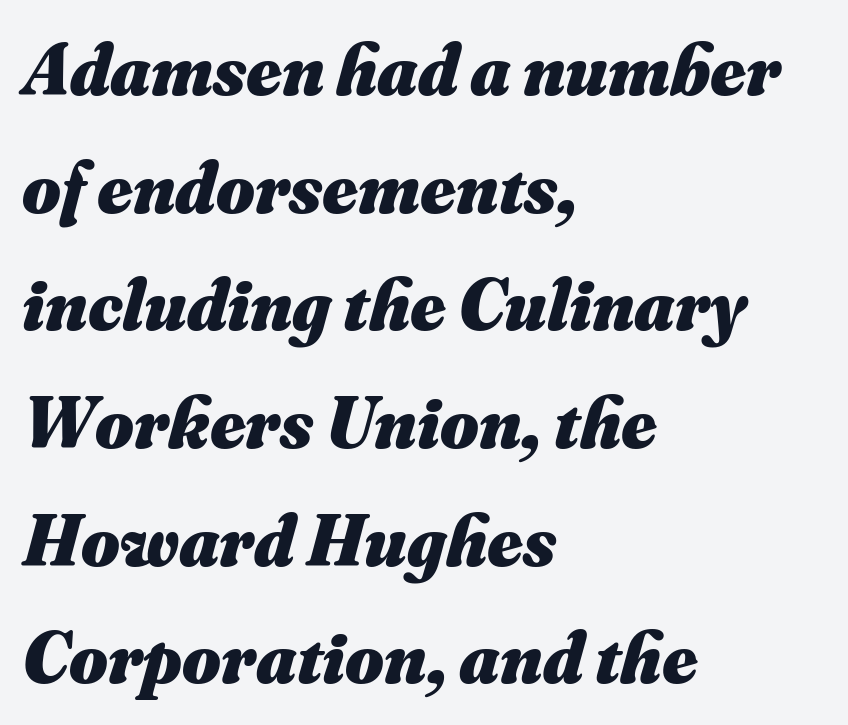
The image shows 74 px heavy type, italic (leaning right); set left-aligned, normal line spacing (1.59x), normal letter spacing, not underlined; medium stroke contrast and a small x-height.
